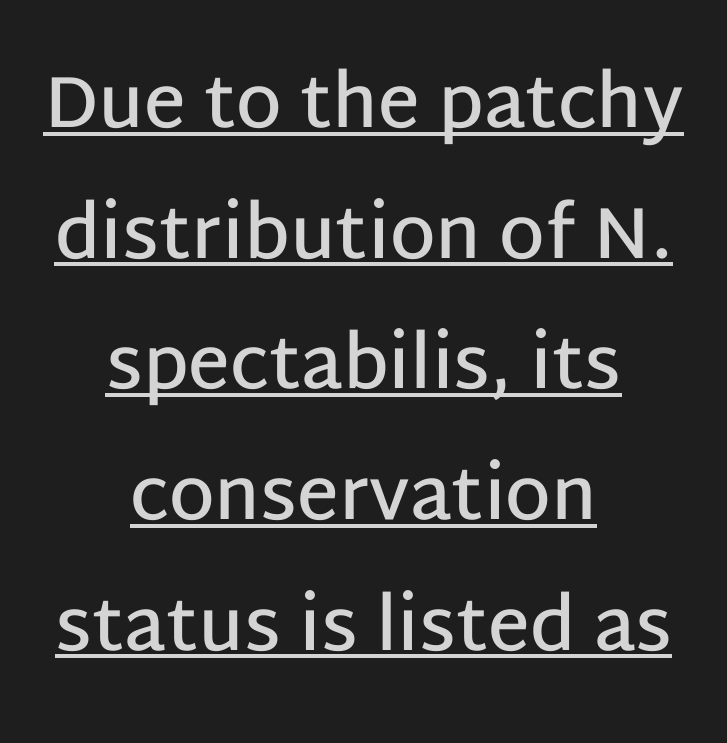
Q: Is the text bold? A: Semi-bold.
Q: Is the text italic (slanted)? A: No, it is upright.
Q: Is the typeface a serif or a sans-serif typeface? A: Sans-serif.
Q: Is the text underlined? A: Yes.
Q: How is the paragraph aligned? A: Centered.
Q: Is the spacing between letters normal or unusually wide? A: Normal.
Q: Width (condensed, normal, or wide)? A: Normal.
Q: Stroke contrast? A: Low.
Q: x-height? A: Large.
Q: Monospaced? A: No.
